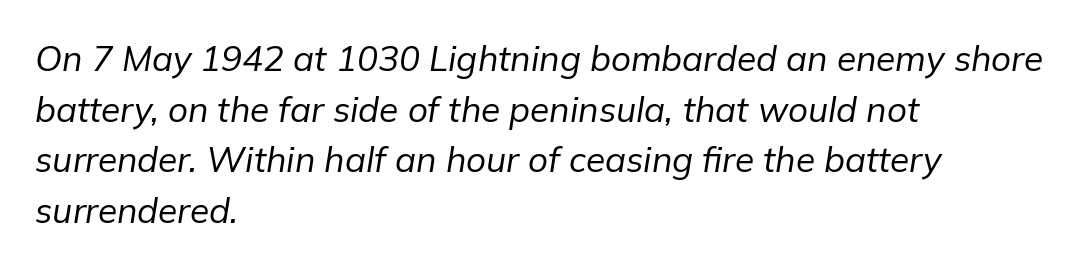
The image shows 35 px regular-weight type, italic (leaning right); set left-aligned, normal line spacing (1.45x), normal letter spacing, not underlined; low stroke contrast and a medium x-height.
